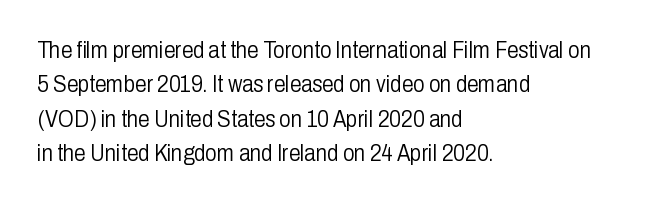
Observe the ordinary spacing: letters are neighbours, not strangers. Only glyphs here, with clear space below each row. Honestly, the row spacing looks completely unremarkable. No letter is thick-stroked: the sample isn't bold.
